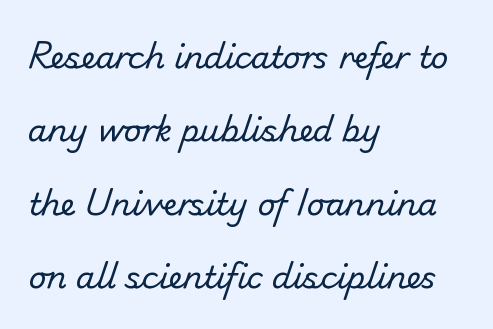
{"serif": "no", "bold": "no", "weight": "regular", "width": "normal", "stroke_contrast": "low", "x_height": "small", "monospaced": "no", "underline": "no", "align": "left", "line_spacing": "loose", "line_spacing_ratio": 2.37, "letter_spacing": "normal", "letter_spacing_em": 0.0, "glyph_px": 31}
